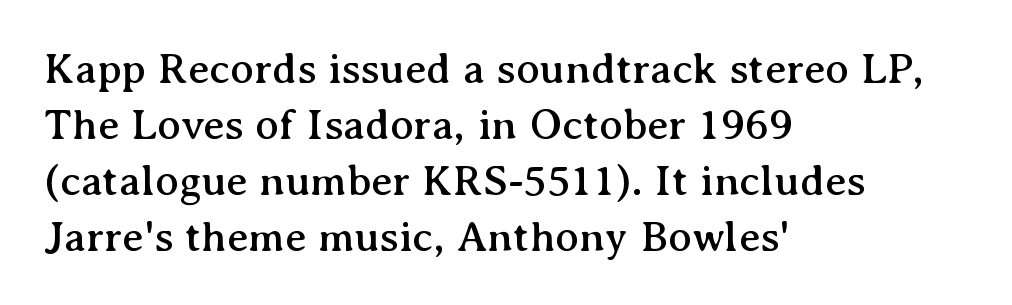
{"serif": "yes", "italic": "no", "width": "normal", "stroke_contrast": "medium", "x_height": "medium", "monospaced": "no", "underline": "no", "align": "left", "line_spacing": "normal", "line_spacing_ratio": 1.27, "letter_spacing": "normal", "letter_spacing_em": 0.0, "glyph_px": 44}
